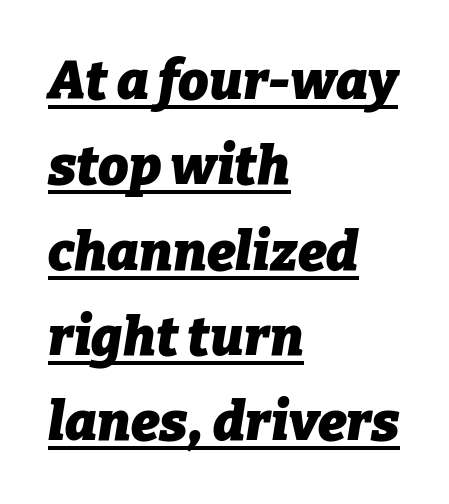
Q: Is the text bold? A: Yes.
Q: Is the text italic (slanted)? A: Yes, it leans right by about 9 degrees.
Q: Is the text underlined? A: Yes.
Q: How is the paragraph aligned? A: Left-aligned.
Q: Is the spacing between letters normal or unusually wide? A: Normal.
Q: Is the spacing between lines tight, normal or loose? A: Normal.
Q: Width (condensed, normal, or wide)? A: Normal.
Q: Stroke contrast? A: Low.
Q: x-height? A: Medium.
Q: Monospaced? A: No.
